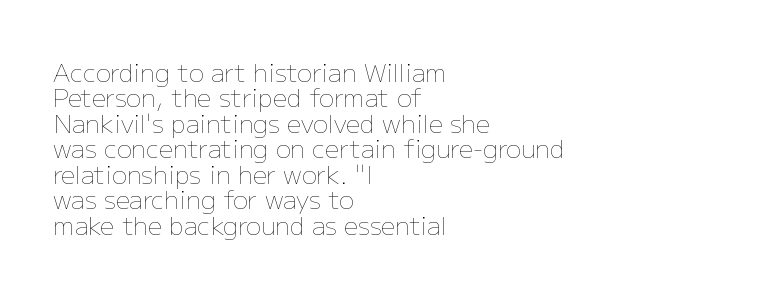
The image shows 25 px text type, upright; set left-aligned, tight line spacing (1.02x), normal letter spacing, not underlined.
